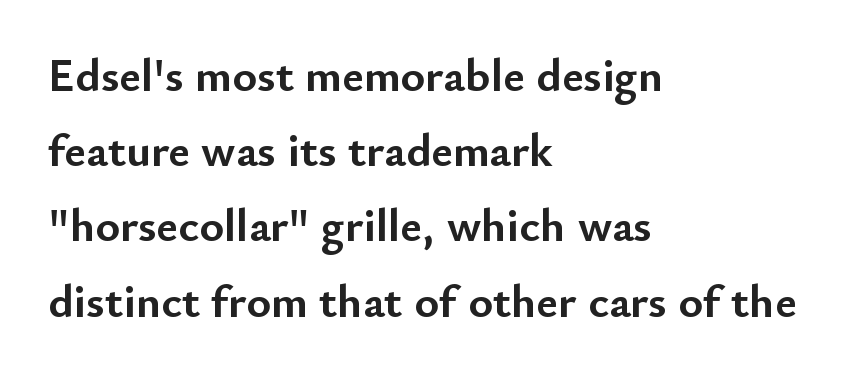
Q: Is the text bold? A: Yes.
Q: Is the text italic (slanted)? A: No, it is upright.
Q: Is the typeface a serif or a sans-serif typeface? A: Sans-serif.
Q: Is the text underlined? A: No.
Q: How is the paragraph aligned? A: Left-aligned.
Q: Is the spacing between letters normal or unusually wide? A: Normal.
Q: Is the spacing between lines tight, normal or loose? A: Normal.
Q: Width (condensed, normal, or wide)? A: Normal.
Q: Stroke contrast? A: Low.
Q: x-height? A: Small.
Q: Monospaced? A: No.
